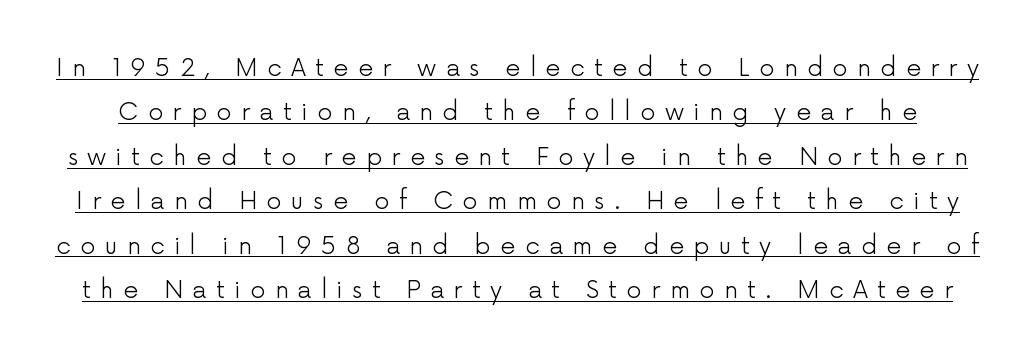
{"italic": "no", "bold": "no", "underline": "yes", "line_spacing_ratio": 1.85, "letter_spacing": "wide", "letter_spacing_em": 0.39, "glyph_px": 24}
